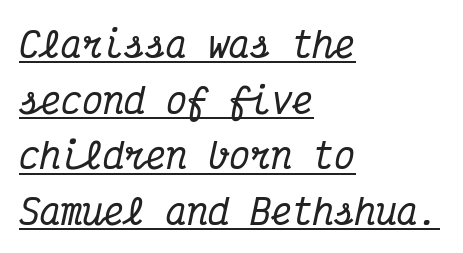
The letters are slanted; this is an italic face. Looks like someone drew a line under every word here. Tracking here is standard; glyphs follow each other at the usual distance. A serif font was chosen for this passage. Visually the block forms a straight wall on the left and a jagged coastline on the right. A typesetter would call this monospace, since all characters share one set width.
